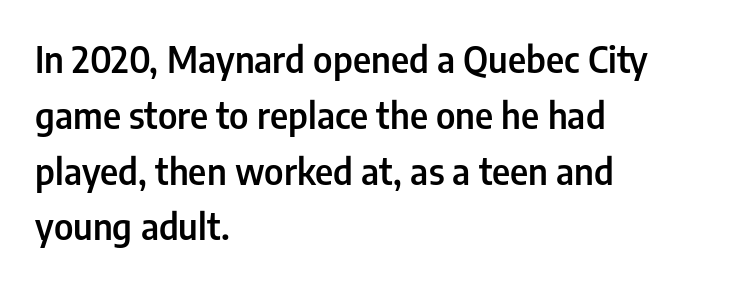
A normal amount of white space separates one row of letters from the next. Short and long lines alike share a common starting point at left. This is the regular roman posture of the typeface. The rendering uses natural spacing where letterforms have individual widths. Here the glyphs are tracked normally, forming tight word shapes.
